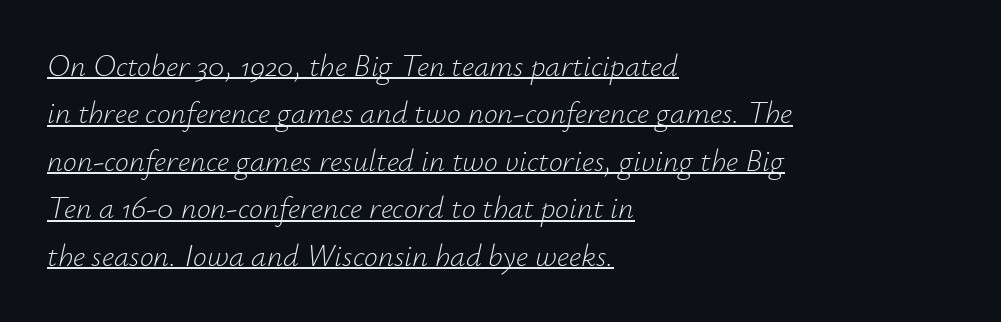
Q: Is the text bold? A: No.
Q: Is the text italic (slanted)? A: Yes, it leans right by about 12 degrees.
Q: Is the text underlined? A: Yes.
Q: How is the paragraph aligned? A: Left-aligned.
Q: Is the spacing between letters normal or unusually wide? A: Normal.
Q: Is the spacing between lines tight, normal or loose? A: Normal.
Q: Width (condensed, normal, or wide)? A: Normal.
Q: Stroke contrast? A: Low.
Q: x-height? A: Small.
Q: Monospaced? A: No.
